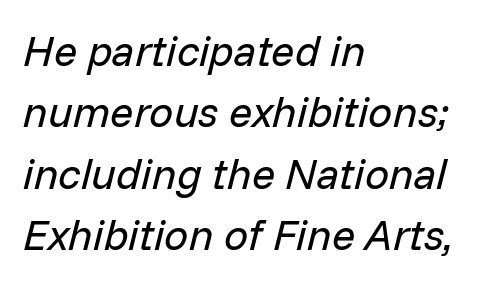
Q: Is the text bold? A: No.
Q: Is the text italic (slanted)? A: Yes, it leans right by about 14 degrees.
Q: Is the text underlined? A: No.
Q: How is the paragraph aligned? A: Left-aligned.
Q: Is the spacing between letters normal or unusually wide? A: Normal.
Q: Is the spacing between lines tight, normal or loose? A: Normal.
Q: Width (condensed, normal, or wide)? A: Normal.
Q: Stroke contrast? A: Low.
Q: x-height? A: Medium.
Q: Monospaced? A: No.
